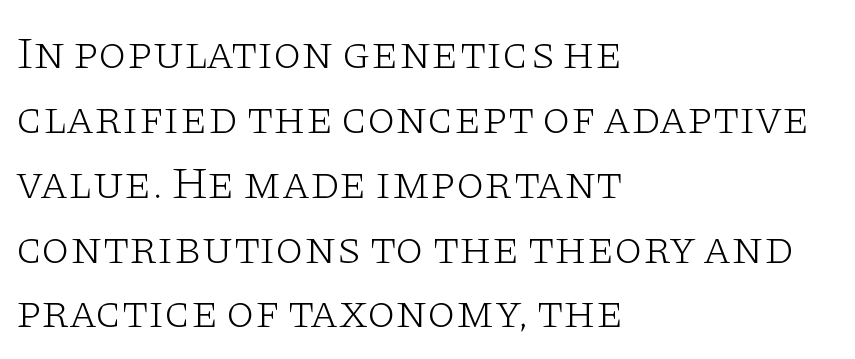
The letters carry serifs — small finishing strokes at the ends of their stems. One-word summary of the alignment: left. This rendering leaves character spacing at its baseline value. These lines are rendered in a variable-pitch font. Does the lettering tilt? It doesn't — this is upright.
